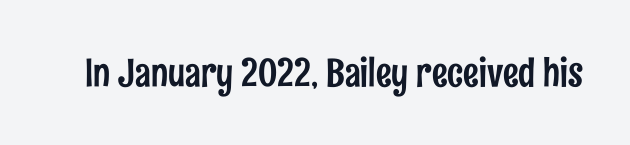
The image shows 39 px condensed sans-serif type, upright; set normal letter spacing, not underlined; low stroke contrast and a medium x-height.
